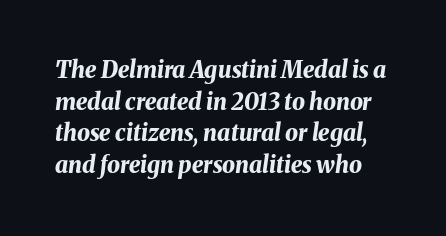
{"italic": "yes", "lean": "right", "slant_degrees": 8, "bold": "yes", "underline": "no", "line_spacing": "normal", "line_spacing_ratio": 1.38, "letter_spacing": "normal", "letter_spacing_em": 0.0, "glyph_px": 23}
